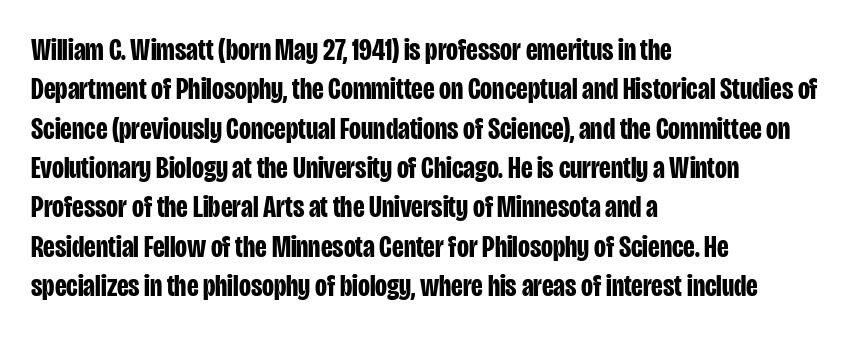
Q: Is the text bold? A: Yes.
Q: Is the text italic (slanted)? A: No, it is upright.
Q: Is the typeface a serif or a sans-serif typeface? A: Sans-serif.
Q: Is the text underlined? A: No.
Q: How is the paragraph aligned? A: Left-aligned.
Q: Is the spacing between letters normal or unusually wide? A: Normal.
Q: Is the spacing between lines tight, normal or loose? A: Normal.
Q: Width (condensed, normal, or wide)? A: Condensed.
Q: Stroke contrast? A: Low.
Q: x-height? A: Large.
Q: Monospaced? A: No.
